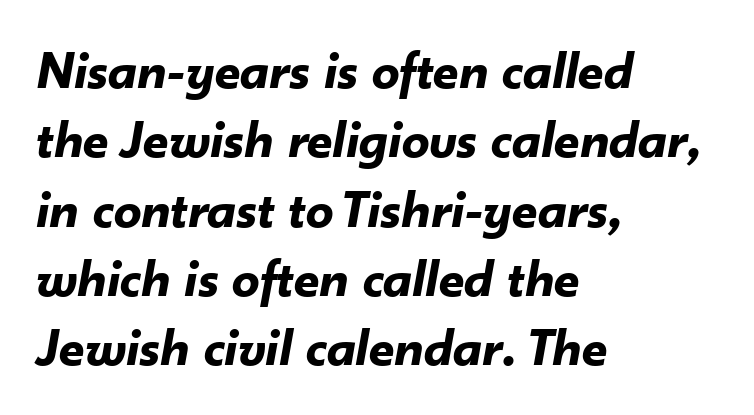
{"italic": "yes", "lean": "right", "slant_degrees": 10, "bold": "yes", "weight": "bold", "width": "normal", "stroke_contrast": "low", "x_height": "small", "monospaced": "no", "underline": "no", "align": "left", "line_spacing": "normal", "line_spacing_ratio": 1.26, "letter_spacing": "normal", "letter_spacing_em": 0.0, "glyph_px": 55}
